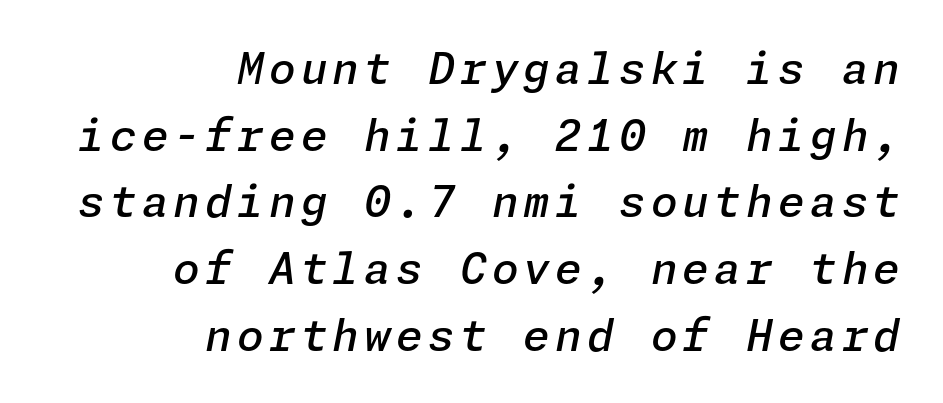
The image shows 43 px semibold type, italic (leaning right); set right-aligned, normal line spacing (1.55x), not underlined; low stroke contrast and a medium x-height.
